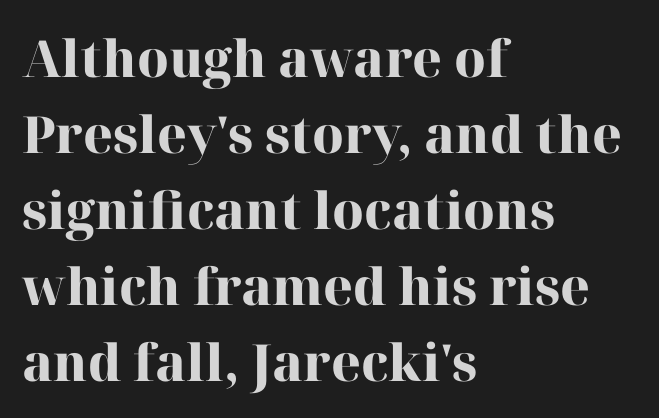
When letters stand straight like this, we call the style roman or upright. A bare baseline throughout the passage. Every row of glyphs begins at an identical x-position on the left. The rendering uses a moderate line-height, typical for paragraphs. How heavy is the stroke? Heavy — this is a bold. Characters follow at the spacing the type designer built in.
